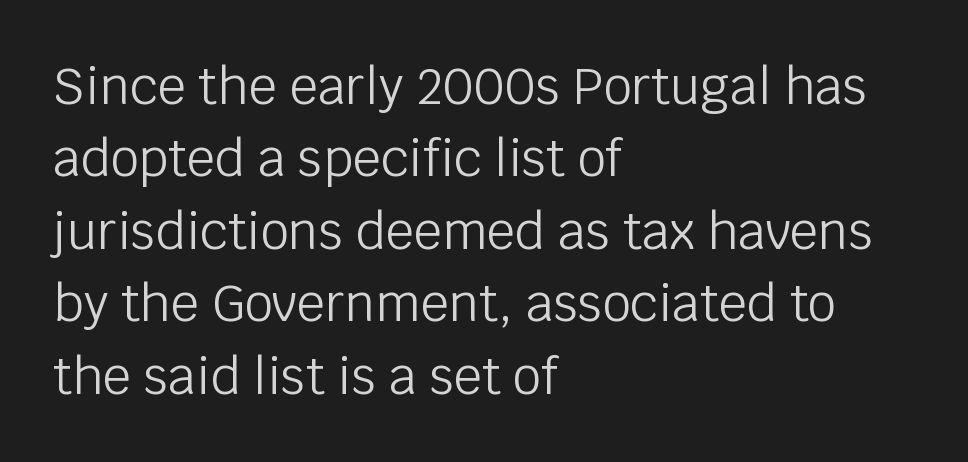
{"serif": "no", "italic": "no", "bold": "no", "weight": "light", "width": "normal", "stroke_contrast": "low", "x_height": "large", "monospaced": "no", "underline": "no", "align": "left", "line_spacing": "normal", "line_spacing_ratio": 1.45, "letter_spacing": "normal", "letter_spacing_em": 0.0, "glyph_px": 50}
